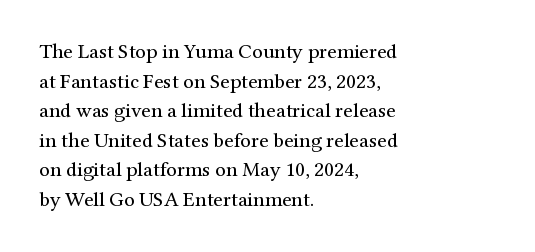
{"italic": "no", "bold": "no", "underline": "no", "align": "left", "line_spacing": "normal", "line_spacing_ratio": 1.41, "letter_spacing": "normal", "letter_spacing_em": 0.0, "glyph_px": 21}
